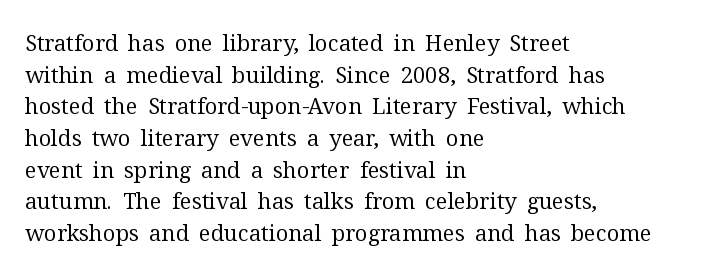
Q: Is the text bold? A: No.
Q: Is the text italic (slanted)? A: No, it is upright.
Q: Is the text underlined? A: No.
Q: How is the paragraph aligned? A: Left-aligned.
Q: Is the spacing between letters normal or unusually wide? A: Normal.
Q: Is the spacing between lines tight, normal or loose? A: Normal.
